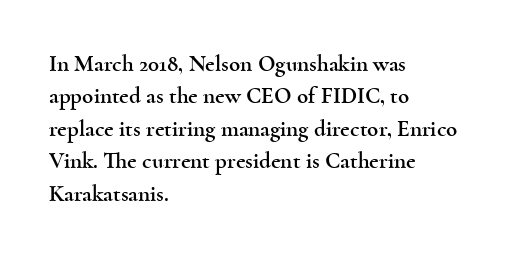
Q: Is the text italic (slanted)? A: No, it is upright.
Q: Is the text underlined? A: No.
Q: How is the paragraph aligned? A: Left-aligned.
Q: Is the spacing between letters normal or unusually wide? A: Normal.
Q: Is the spacing between lines tight, normal or loose? A: Normal.
